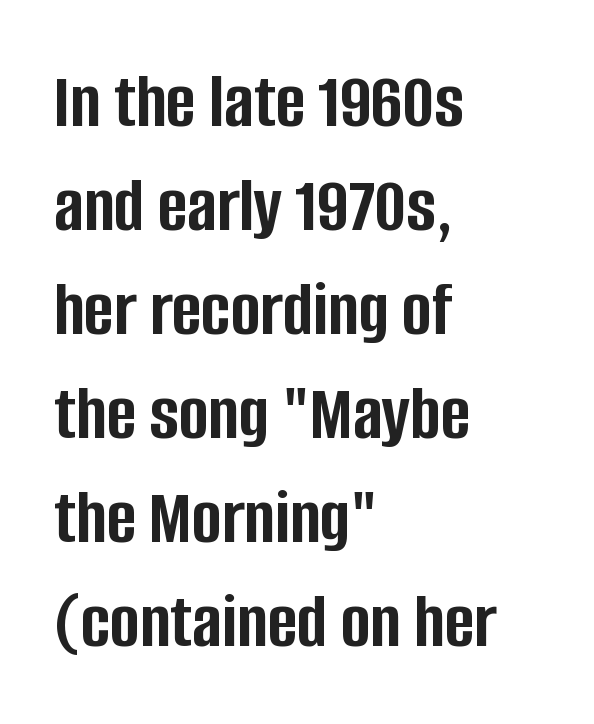
{"serif": "no", "italic": "no", "bold": "yes", "weight": "semibold", "width": "condensed", "stroke_contrast": "low", "x_height": "large", "monospaced": "no", "underline": "no", "align": "left", "line_spacing": "normal", "line_spacing_ratio": 1.3, "letter_spacing": "normal", "letter_spacing_em": 0.0, "glyph_px": 80}
